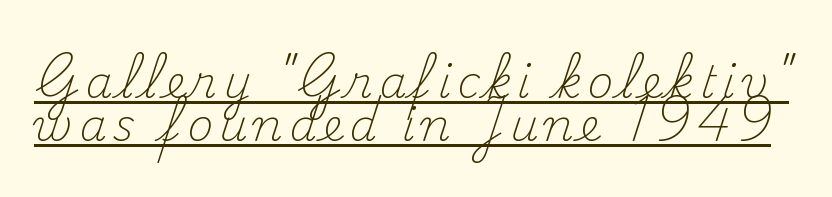
{"serif": "yes", "bold": "no", "weight": "light", "width": "normal", "stroke_contrast": "medium", "x_height": "small", "monospaced": "no", "underline": "yes", "line_spacing": "tight", "line_spacing_ratio": 0.97, "glyph_px": 44}
